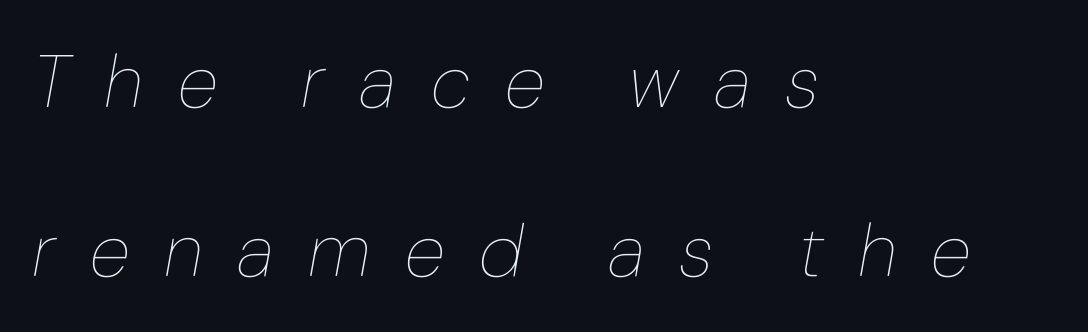
{"italic": "yes", "lean": "right", "slant_degrees": 10, "bold": "no", "weight": "thin", "width": "normal", "stroke_contrast": "low", "x_height": "medium", "monospaced": "no", "underline": "no", "align": "left", "line_spacing": "loose", "line_spacing_ratio": 2.25, "letter_spacing": "wide", "letter_spacing_em": 0.46, "glyph_px": 75}
